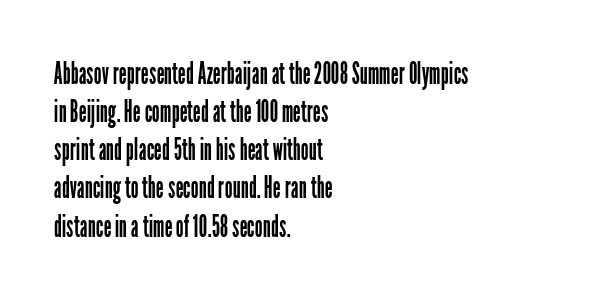
The specimen reads as upright at a glance. Each row of text sits above clean, open space. Tracking value appears to be zero — textbook default spacing. The font is comparable to plain body text, perhaps lighter.
